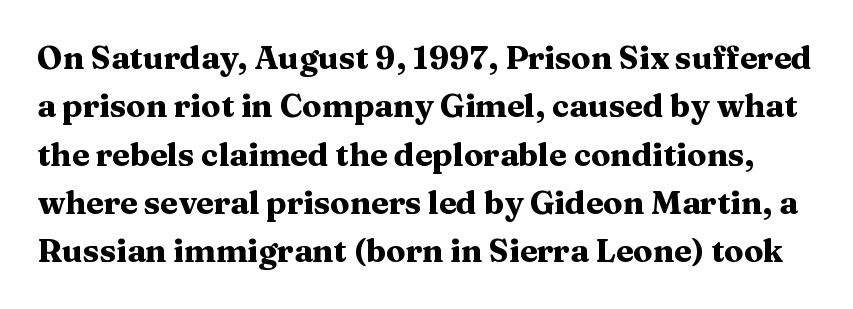
Do the characters align in a grid? No, the font is proportional. Each word holds together tightly as a unit, with standard inter-letter gaps. The string is rendered with underlining switched off. This is roman type, the default non-slanted kind. Vertical spacing — default. The glyphs in this specimen are seriffed.
